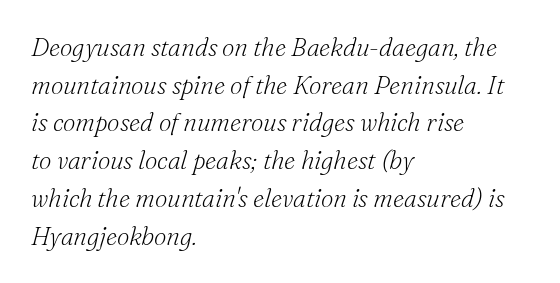
{"italic": "yes", "lean": "right", "slant_degrees": 16, "bold": "no", "underline": "no", "align": "left", "line_spacing": "normal", "line_spacing_ratio": 1.51, "letter_spacing": "normal", "letter_spacing_em": 0.0, "glyph_px": 25}
